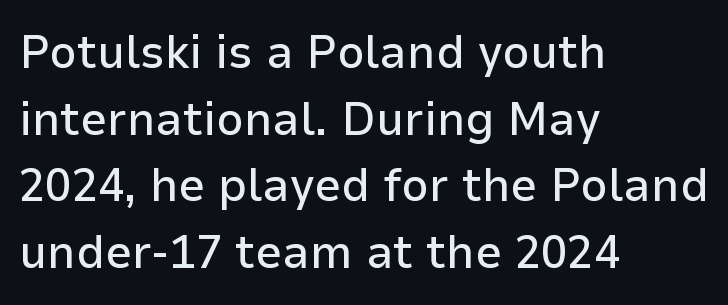
Q: Is the text italic (slanted)? A: No, it is upright.
Q: Is the typeface a serif or a sans-serif typeface? A: Sans-serif.
Q: Is the text underlined? A: No.
Q: How is the paragraph aligned? A: Left-aligned.
Q: Is the spacing between letters normal or unusually wide? A: Normal.
Q: Is the spacing between lines tight, normal or loose? A: Normal.
Q: Width (condensed, normal, or wide)? A: Normal.
Q: Stroke contrast? A: Low.
Q: x-height? A: Medium.
Q: Monospaced? A: No.
